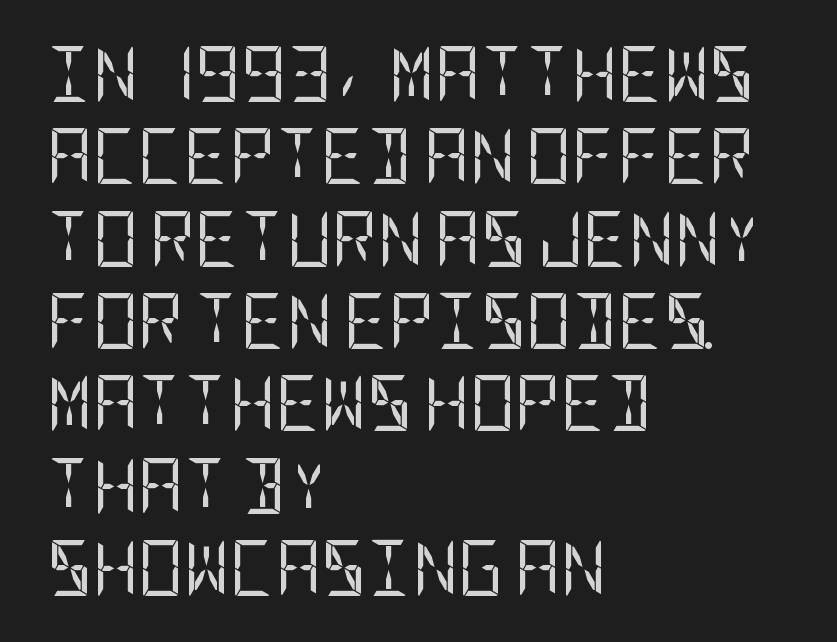
Q: Is the text bold? A: No.
Q: Is the text italic (slanted)? A: No, it is upright.
Q: Is the typeface a serif or a sans-serif typeface? A: Sans-serif.
Q: Is the text underlined? A: No.
Q: How is the paragraph aligned? A: Left-aligned.
Q: Is the spacing between letters normal or unusually wide? A: Normal.
Q: Is the spacing between lines tight, normal or loose? A: Normal.
Q: Width (condensed, normal, or wide)? A: Condensed.
Q: Stroke contrast? A: Low.
Q: x-height? A: Large.
